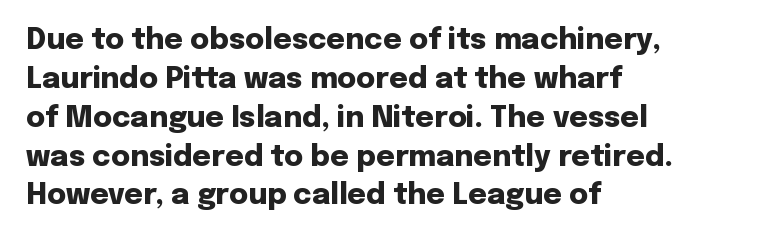
Type without underlining. What stands out about the letter spacing? Nothing — it is the standard amount. Typographic density is high because the face is bold. A typesetter would call this proportional, since set widths differ per character.
